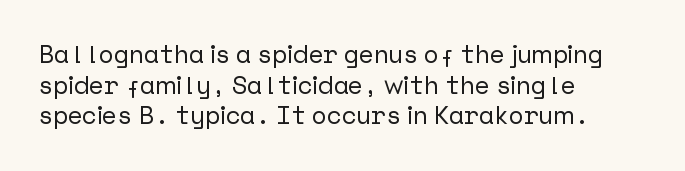
Q: Is the text italic (slanted)? A: No, it is upright.
Q: Is the text underlined? A: No.
Q: How is the paragraph aligned? A: Left-aligned.
Q: Is the spacing between letters normal or unusually wide? A: Normal.
